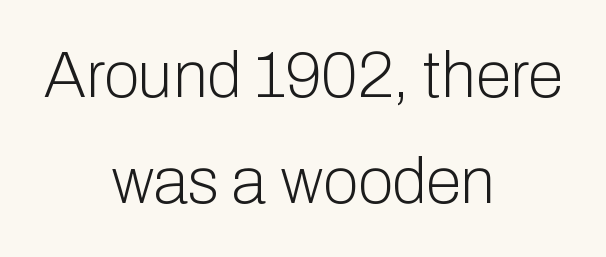
How are the letters spaced? Ordinarily, with no added tracking. Horizontally, the lines are justified to the midpoint only. Varying glyph widths throughout — classic text-font behaviour. Successive baselines arrive at the customary interval. Honestly, there is no underline to notice here at all. The font is comparable to plain body text, perhaps lighter.
